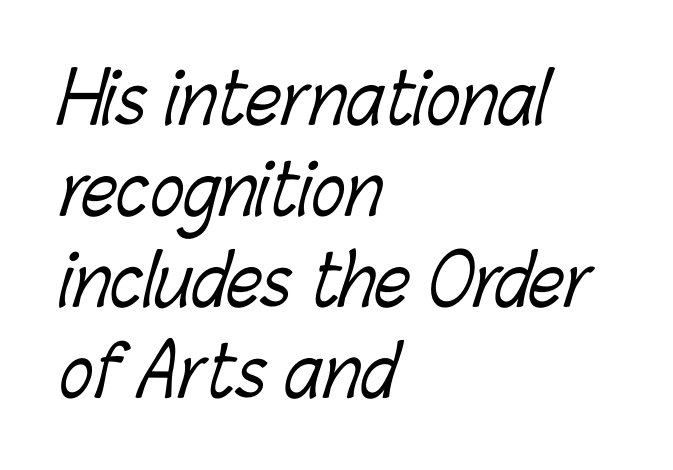
Q: Is the text bold? A: No.
Q: Is the text underlined? A: No.
Q: How is the paragraph aligned? A: Left-aligned.
Q: Is the spacing between letters normal or unusually wide? A: Normal.
Q: Is the spacing between lines tight, normal or loose? A: Normal.
Q: Width (condensed, normal, or wide)? A: Condensed.
Q: Stroke contrast? A: Low.
Q: x-height? A: Medium.
Q: Monospaced? A: No.
